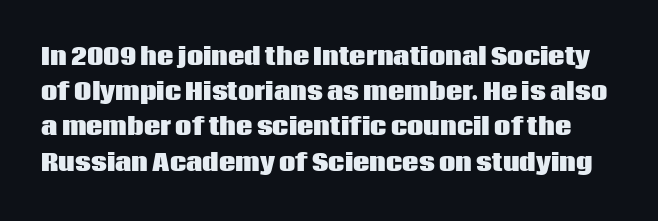
The foot of each line stays bare and open. If you measured baseline to baseline, you'd find a middling distance. Strong, thick strokes mark this as bold type. Quick note: not italic, upright.
